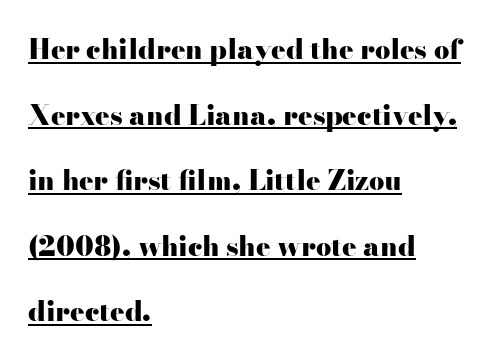
The image shows 27 px bold type, upright; set left-aligned, loose line spacing (2.43x), normal letter spacing, underlined.
